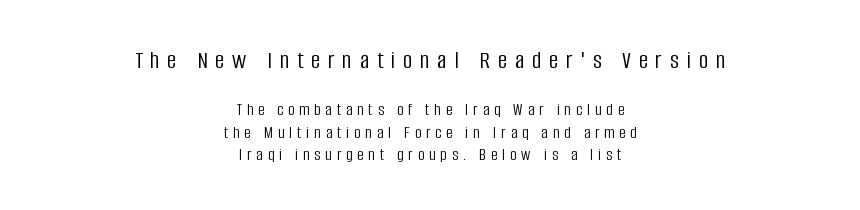
{"italic": "no", "bold": "no", "underline": "no", "align": "center", "line_spacing": "normal", "line_spacing_ratio": 1.32, "letter_spacing": "wide", "letter_spacing_em": 0.3, "larger_block": "first", "size_ratio": 1.53, "glyph_px": 26}
